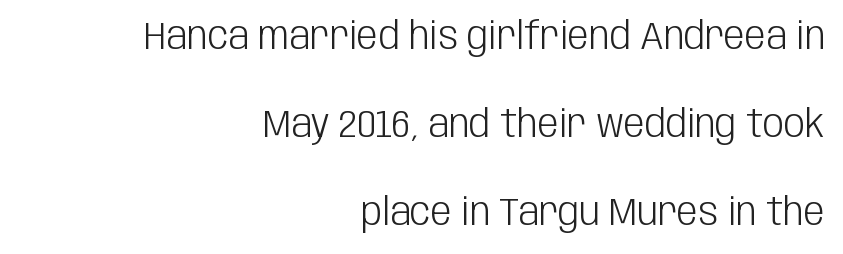
{"serif": "no", "italic": "no", "bold": "no", "weight": "light", "width": "condensed", "stroke_contrast": "low", "x_height": "large", "monospaced": "no", "underline": "no", "align": "right", "line_spacing": "loose", "line_spacing_ratio": 2.32, "letter_spacing": "normal", "letter_spacing_em": 0.0, "glyph_px": 38}
